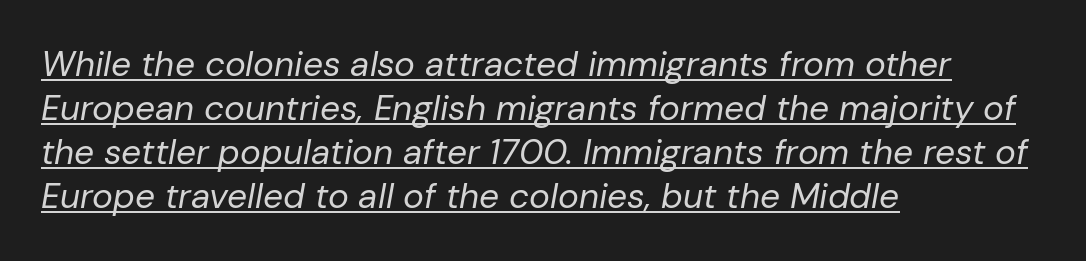
Q: Is the text bold? A: No.
Q: Is the text italic (slanted)? A: Yes, it leans right by about 10 degrees.
Q: Is the text underlined? A: Yes.
Q: How is the paragraph aligned? A: Left-aligned.
Q: Is the spacing between letters normal or unusually wide? A: Normal.
Q: Is the spacing between lines tight, normal or loose? A: Normal.
Q: Width (condensed, normal, or wide)? A: Normal.
Q: Stroke contrast? A: Low.
Q: x-height? A: Medium.
Q: Monospaced? A: No.
